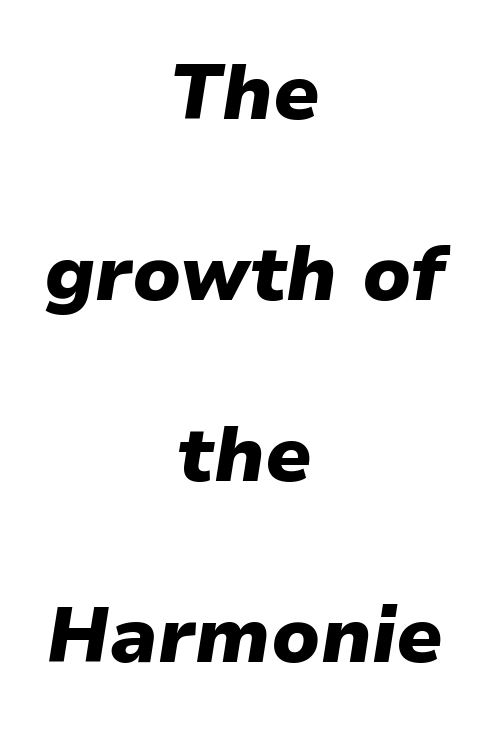
Q: Is the text bold? A: Yes.
Q: Is the text italic (slanted)? A: Yes, it leans right by about 9 degrees.
Q: Is the text underlined? A: No.
Q: How is the paragraph aligned? A: Centered.
Q: Is the spacing between letters normal or unusually wide? A: Normal.
Q: Is the spacing between lines tight, normal or loose? A: Loose.
Q: Width (condensed, normal, or wide)? A: Normal.
Q: Stroke contrast? A: Low.
Q: x-height? A: Medium.
Q: Monospaced? A: No.
